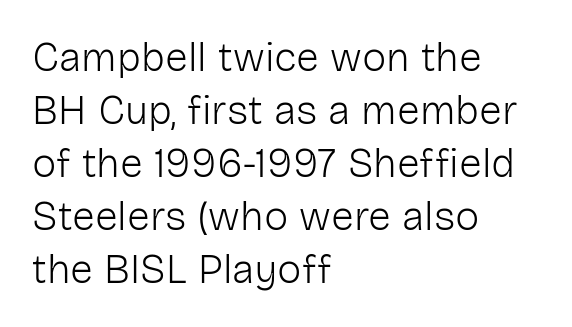
Q: Is the text bold? A: No.
Q: Is the text italic (slanted)? A: No, it is upright.
Q: Is the typeface a serif or a sans-serif typeface? A: Sans-serif.
Q: Is the text underlined? A: No.
Q: How is the paragraph aligned? A: Left-aligned.
Q: Is the spacing between letters normal or unusually wide? A: Normal.
Q: Is the spacing between lines tight, normal or loose? A: Normal.
Q: Width (condensed, normal, or wide)? A: Normal.
Q: Stroke contrast? A: Low.
Q: x-height? A: Medium.
Q: Monospaced? A: No.
